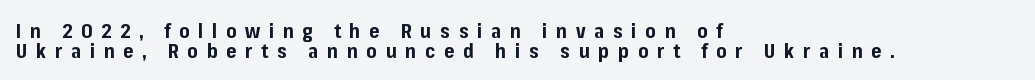
{"italic": "no", "bold": "yes", "underline": "no", "align": "left", "line_spacing": "tight", "line_spacing_ratio": 1.0, "letter_spacing": "wide", "letter_spacing_em": 0.43, "glyph_px": 20}
